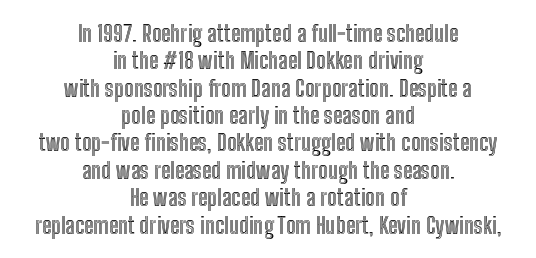
Q: Is the text italic (slanted)? A: No, it is upright.
Q: Is the text underlined? A: No.
Q: How is the paragraph aligned? A: Centered.
Q: Is the spacing between letters normal or unusually wide? A: Normal.
